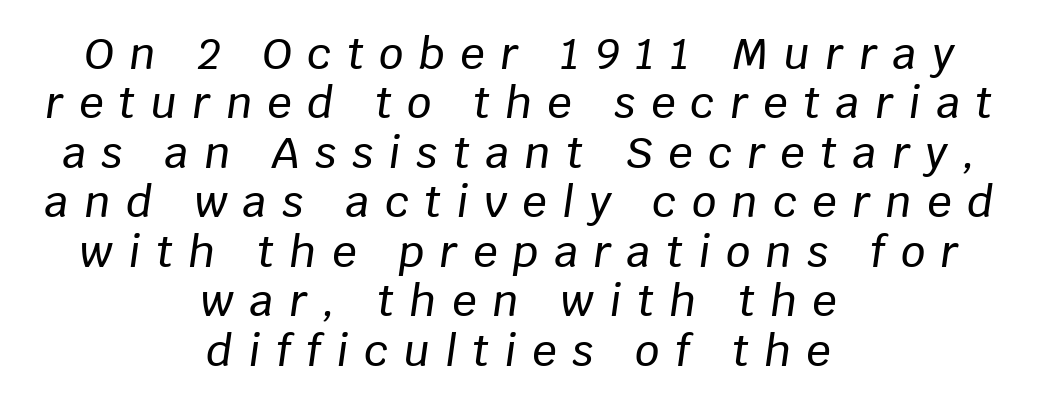
{"italic": "yes", "lean": "right", "slant_degrees": 8, "width": "normal", "stroke_contrast": "low", "x_height": "large", "monospaced": "no", "underline": "no", "align": "center", "line_spacing": "tight", "line_spacing_ratio": 1.15, "letter_spacing": "wide", "letter_spacing_em": 0.36, "glyph_px": 43}
